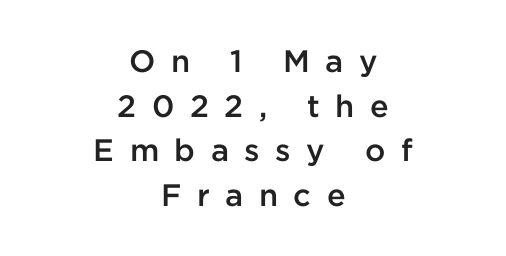
Tracking value appears strongly positive — letters spread wide. These lines sit exactly where default settings would place them. The sample has been set in demibold, a notch under bold. Lines of text with bare space underneath.
